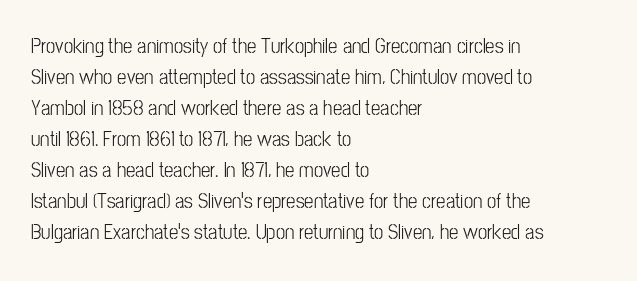
The image shows 21 px text type, upright; set left-aligned, normal line spacing (1.48x), normal letter spacing, not underlined.
